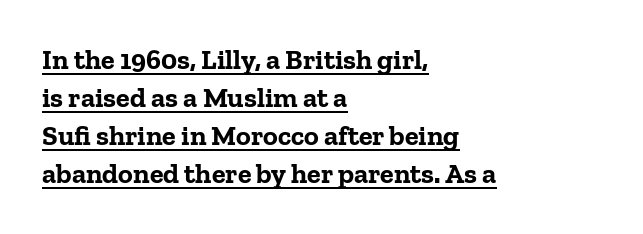
{"serif": "yes", "italic": "no", "bold": "yes", "weight": "bold", "width": "normal", "stroke_contrast": "low", "x_height": "medium", "monospaced": "no", "underline": "yes", "align": "left", "line_spacing": "normal", "line_spacing_ratio": 1.36, "letter_spacing": "normal", "letter_spacing_em": 0.0, "glyph_px": 28}
